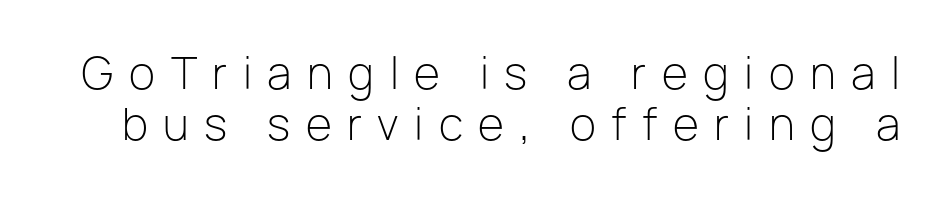
{"serif": "no", "italic": "no", "bold": "no", "weight": "light", "width": "normal", "stroke_contrast": "low", "x_height": "medium", "monospaced": "no", "underline": "no", "line_spacing_ratio": 1.18, "letter_spacing": "wide", "letter_spacing_em": 0.36, "glyph_px": 43}
